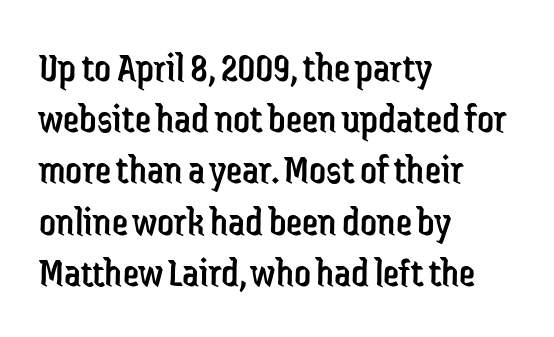
The font's upright variant was chosen for this text. The passage shown is not underscored anywhere. The characters are drawn with everyday or finer stroke widths. Evenly set lines give the paragraph a standard silhouette. All the whitespace from short lines collects on the right.
